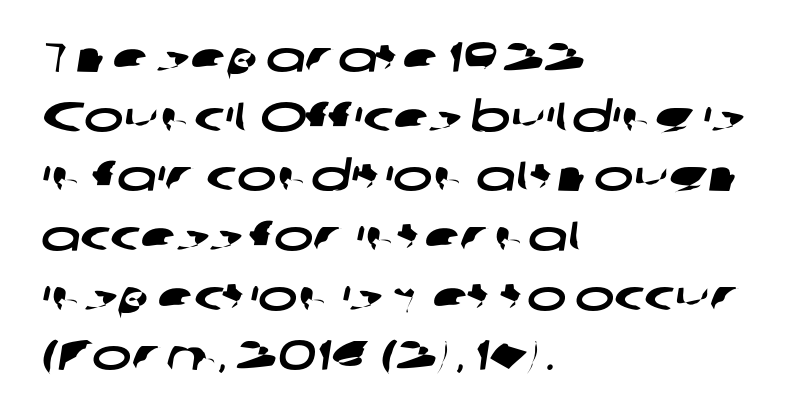
The image shows 42 px wide sans-serif type; set left-aligned, normal line spacing (1.42x), normal letter spacing, not underlined; low stroke contrast and a medium x-height.
